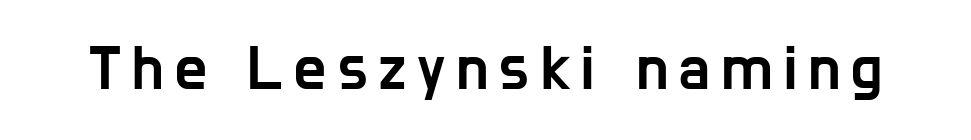
{"serif": "no", "italic": "no", "width": "condensed", "stroke_contrast": "low", "x_height": "medium", "monospaced": "no", "underline": "no", "glyph_px": 63}
